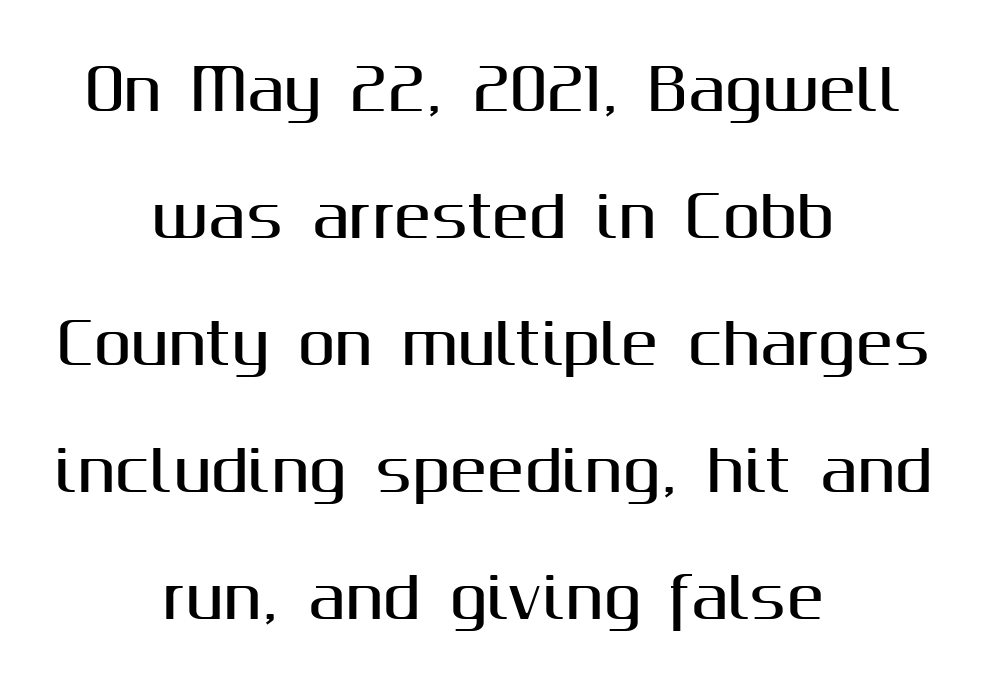
The image shows 56 px sans-serif type, upright; set centered, loose line spacing (2.27x), normal letter spacing, not underlined; medium stroke contrast and a medium x-height.
